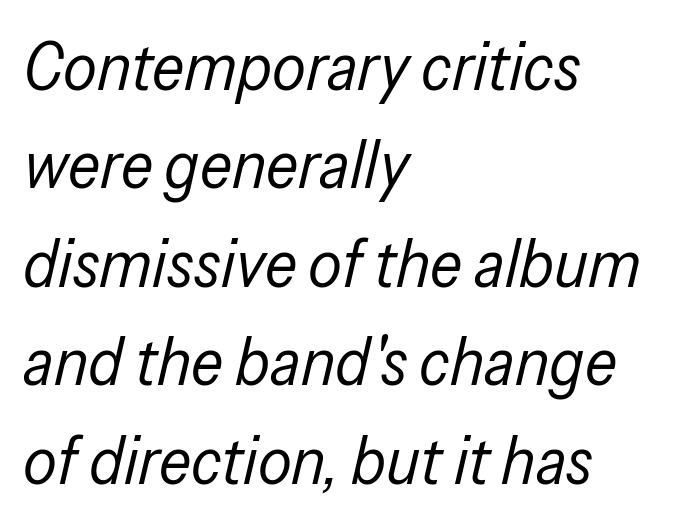
The foot of each line stays bare and open. This is oblique type, the kind used for emphasis or titles. This rendering leaves character spacing at its baseline value. Short and long lines alike share a common starting point at left. This sample keeps an unexceptional amount of space between lines. You could not count columns in this text — the font is proportionally spaced.
